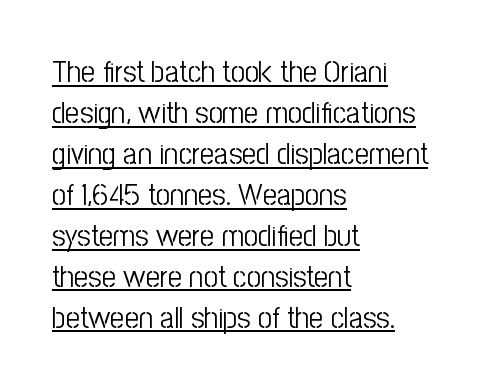
The image shows 31 px light, condensed sans-serif type, upright; set left-aligned, normal line spacing (1.32x), normal letter spacing, underlined; low stroke contrast and a medium x-height.
